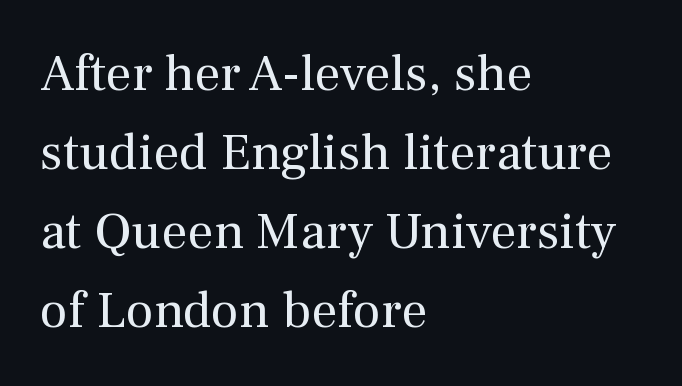
Note the varied advance widths — an 'i' is clearly narrower than an 'm'. In terms of letterspacing, this is plain default setting. The space beneath each line is pristine and unruled. The designer left line spacing at the default.
